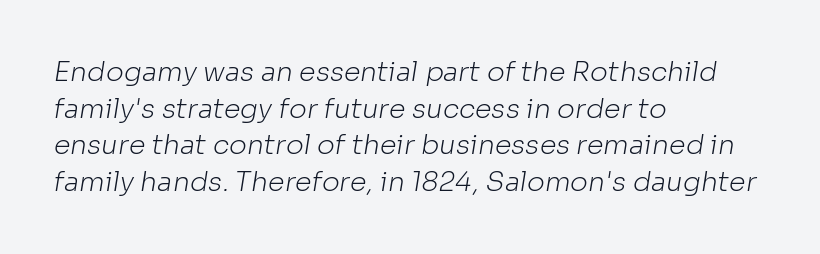
In terms of letterspacing, this is plain default setting. Check the space under the baseline: it is left empty. The typesetting does not lean heavy: it is not bold. In terms of leading, this rendering sits right in the middle.
